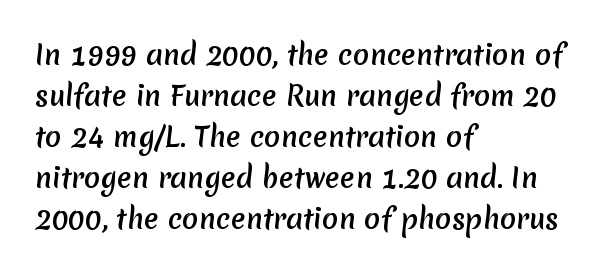
Q: Is the text underlined? A: No.
Q: How is the paragraph aligned? A: Left-aligned.
Q: Is the spacing between letters normal or unusually wide? A: Normal.
Q: Is the spacing between lines tight, normal or loose? A: Normal.
